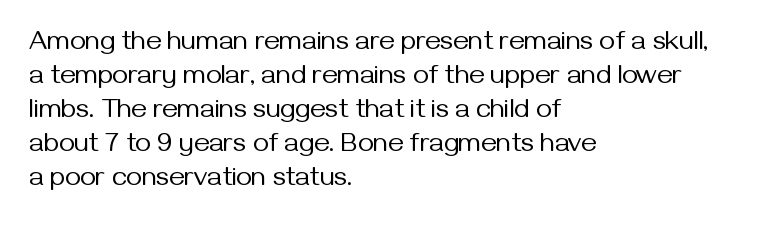
Vertically, the passage feels balanced, rows spaced as you'd expect. The strip under each line holds only bare page. Weight: in the light-to-regular range. Glyph-to-glyph distance matches everyday printed text.
